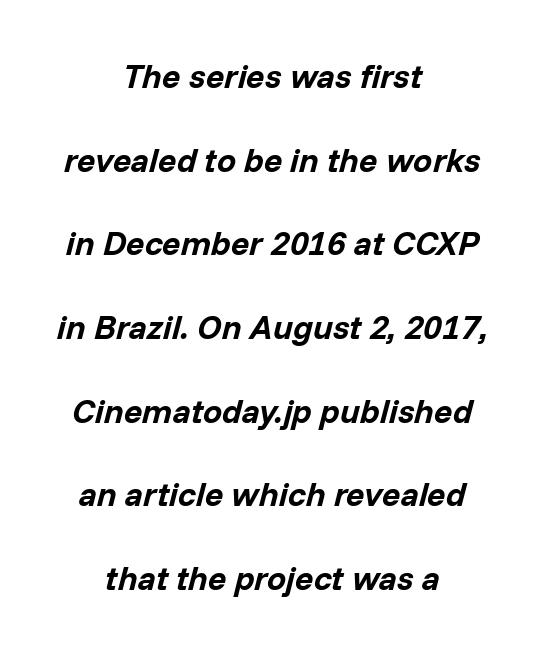
Notice the wide empty band between every row — that's loose leading. Short and long lines alike share a common midpoint. Does extra space separate the letters? No, they use regular spacing. Italic: yes, the glyphs are oblique.
